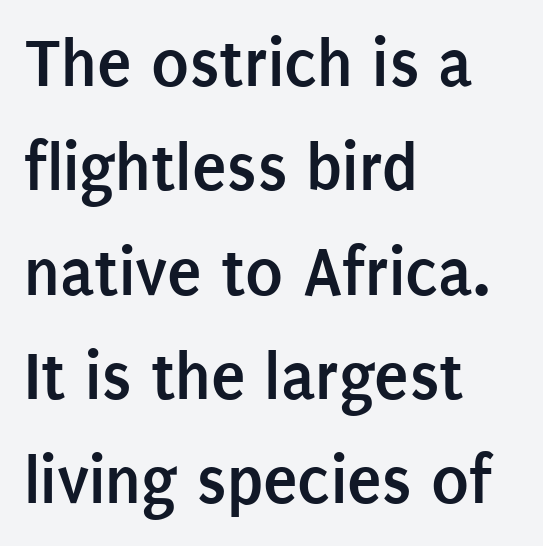
The area under the type is left untouched. A typesetter would call this proportional, since set widths differ per character. Line spacing here is normal. Vertical strokes here are truly vertical. Where is the straight margin? On the left. The face used here is rendered with its standard letterfit.
